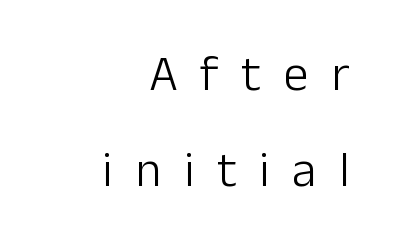
This sample is right-justified, so line beginnings fall wherever the words allow. The zone under the glyphs is completely vacant. Vertically, the passage feels expansive, rows floating well apart. The passage shown is typeset with a sans-serif family. Someone cranked the tracking dial way up on this one. Note the varied advance widths — an 'i' is clearly narrower than an 'm'.
